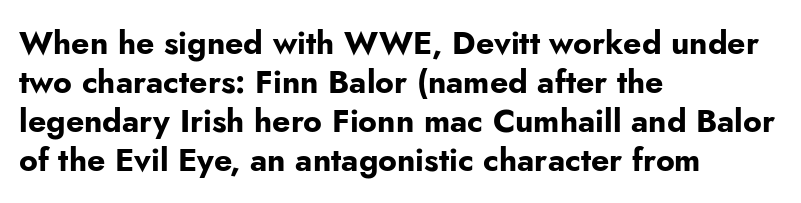
Q: Is the text bold? A: Yes.
Q: Is the text italic (slanted)? A: No, it is upright.
Q: Is the typeface a serif or a sans-serif typeface? A: Sans-serif.
Q: Is the text underlined? A: No.
Q: How is the paragraph aligned? A: Left-aligned.
Q: Is the spacing between letters normal or unusually wide? A: Normal.
Q: Width (condensed, normal, or wide)? A: Normal.
Q: Stroke contrast? A: Low.
Q: x-height? A: Small.
Q: Monospaced? A: No.
